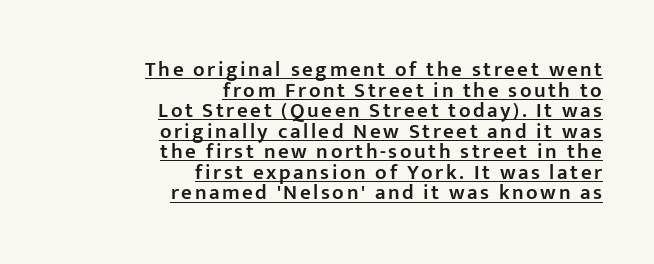
{"italic": "no", "bold": "semi", "underline": "yes", "align": "right", "line_spacing": "tight", "line_spacing_ratio": 0.98, "glyph_px": 21}
